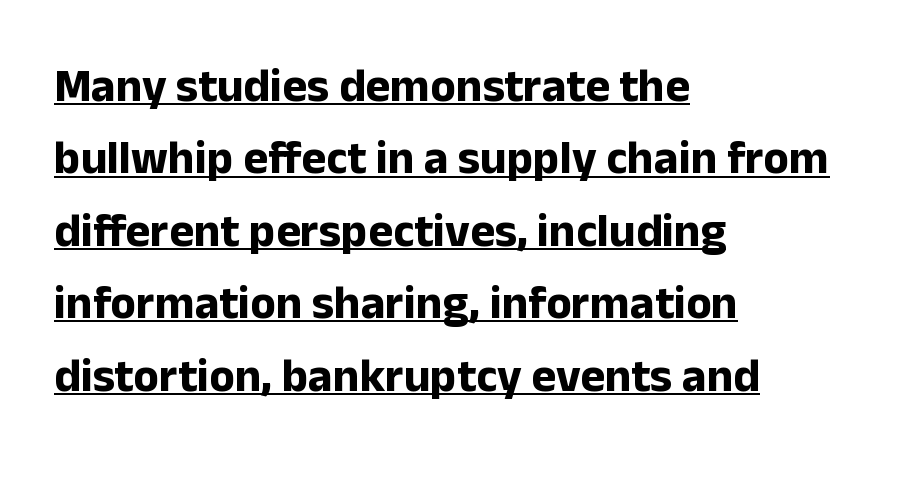
{"serif": "no", "italic": "no", "bold": "yes", "weight": "bold", "width": "normal", "stroke_contrast": "low", "x_height": "medium", "monospaced": "no", "underline": "yes", "align": "left", "line_spacing": "normal", "line_spacing_ratio": 1.54, "letter_spacing": "normal", "letter_spacing_em": 0.0, "glyph_px": 47}
